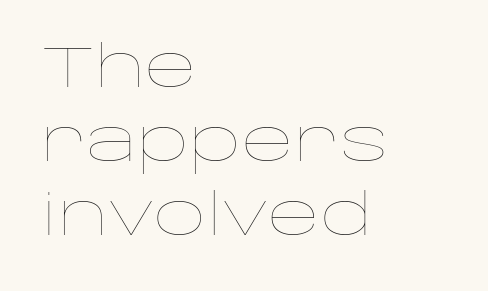
{"italic": "no", "bold": "no", "weight": "thin", "width": "wide", "stroke_contrast": "low", "x_height": "large", "monospaced": "no", "underline": "no", "align": "left", "line_spacing": "normal", "line_spacing_ratio": 1.3, "letter_spacing": "normal", "letter_spacing_em": 0.0, "glyph_px": 57}
